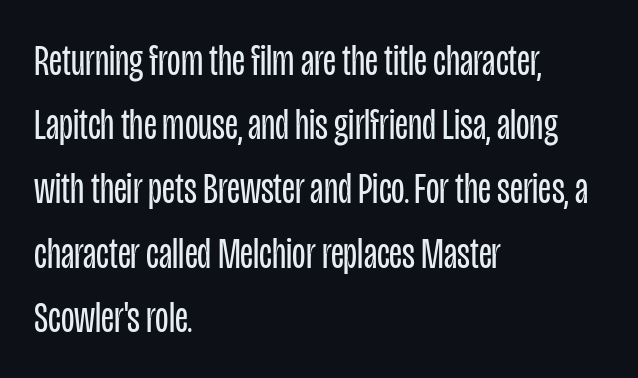
The letterforms sit at book weight or below. Proportional: the letters do not fall into vertical columns. Posture: straight, roman, zero tilt. A typesetter would label this face a sans. Bare-footed words on every line. Every row of glyphs begins at an identical x-position on the left.
